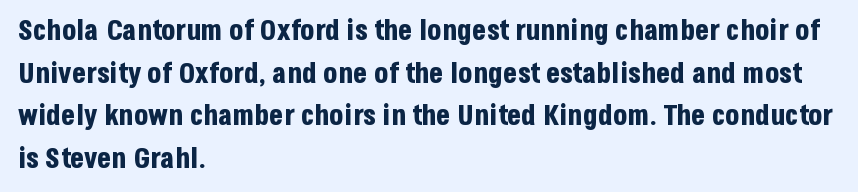
The image shows 29 px bold, condensed sans-serif type, upright; set left-aligned, normal line spacing (1.47x), normal letter spacing, not underlined; low stroke contrast and a large x-height.
